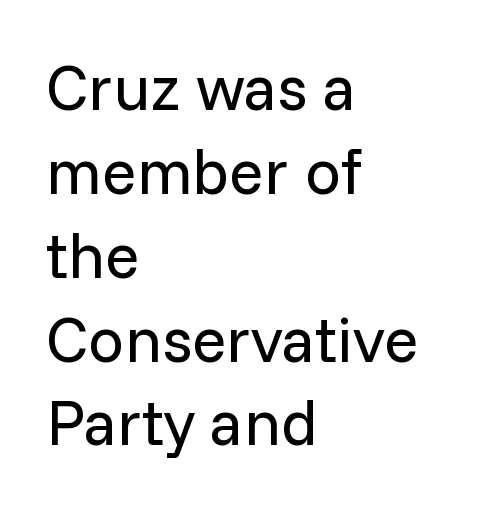
Q: Is the text bold? A: No.
Q: Is the text italic (slanted)? A: No, it is upright.
Q: Is the typeface a serif or a sans-serif typeface? A: Sans-serif.
Q: Is the text underlined? A: No.
Q: How is the paragraph aligned? A: Left-aligned.
Q: Is the spacing between letters normal or unusually wide? A: Normal.
Q: Is the spacing between lines tight, normal or loose? A: Normal.
Q: Width (condensed, normal, or wide)? A: Normal.
Q: Stroke contrast? A: Low.
Q: x-height? A: Medium.
Q: Monospaced? A: No.
